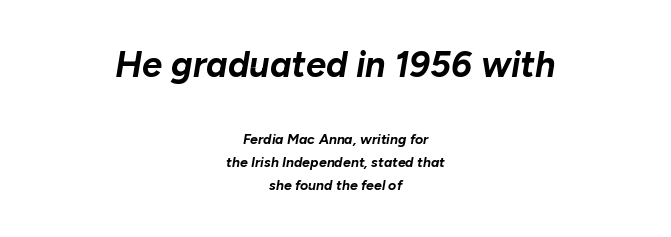
Q: Is the text bold? A: Yes.
Q: Is the text italic (slanted)? A: Yes, it leans right by about 10 degrees.
Q: Is the text underlined? A: No.
Q: How is the paragraph aligned? A: Centered.
Q: Is the spacing between letters normal or unusually wide? A: Normal.
Q: Is the spacing between lines tight, normal or loose? A: Normal.
Q: Which block of text is set in a larger size, the first (top) or the second (bottom)? A: The first (top) one.
Q: Width (condensed, normal, or wide)? A: Normal.
Q: Stroke contrast? A: Low.
Q: x-height? A: Medium.
Q: Monospaced? A: No.
